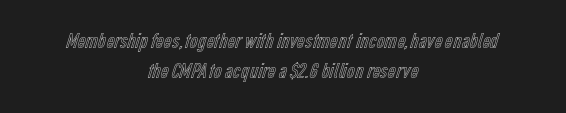
The image shows 22 px text type; set centered, normal line spacing (1.35x), normal letter spacing, not underlined.
